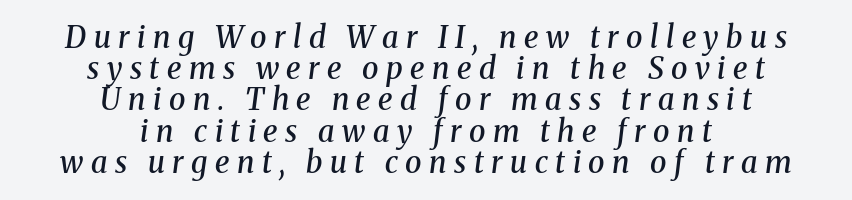
The rendering shows small feet on the letterforms — a serif design. The passage shown leans; its letterforms are oblique. You could only call the tracking loose — the letters float apart. Check the space under the baseline: it is left empty.
